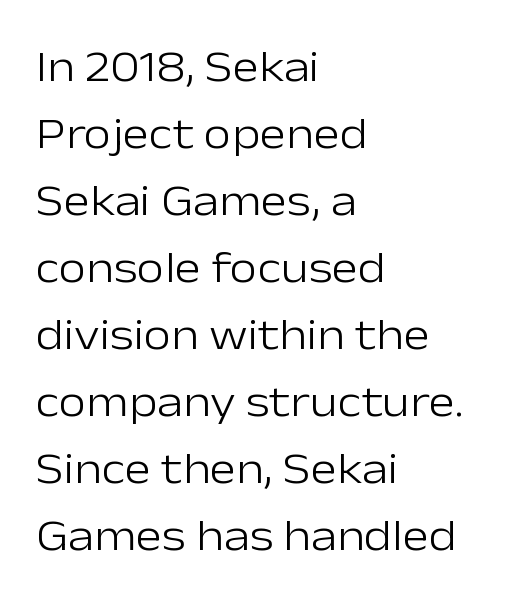
The image shows 45 px light sans-serif type, upright; set left-aligned, normal line spacing (1.49x), normal letter spacing, not underlined; low stroke contrast and a medium x-height.
